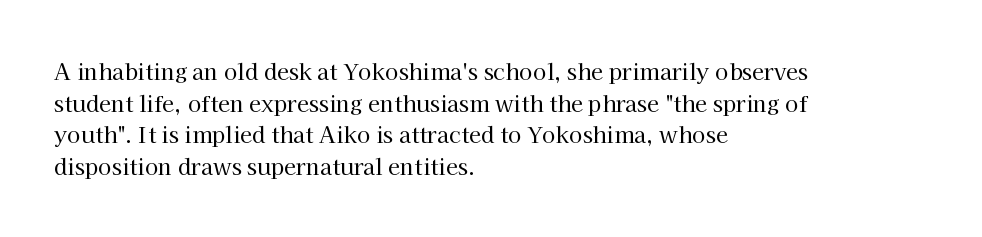
Q: Is the text bold? A: No.
Q: Is the text italic (slanted)? A: No, it is upright.
Q: Is the text underlined? A: No.
Q: How is the paragraph aligned? A: Left-aligned.
Q: Is the spacing between letters normal or unusually wide? A: Normal.
Q: Is the spacing between lines tight, normal or loose? A: Normal.
